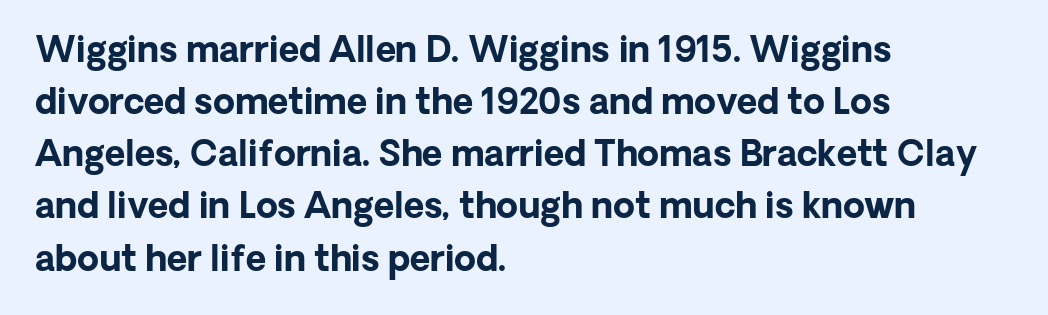
{"serif": "no", "italic": "no", "bold": "yes", "weight": "bold", "width": "normal", "stroke_contrast": "low", "x_height": "medium", "monospaced": "no", "underline": "no", "align": "left", "line_spacing": "normal", "line_spacing_ratio": 1.49, "letter_spacing": "normal", "letter_spacing_em": 0.0, "glyph_px": 35}
